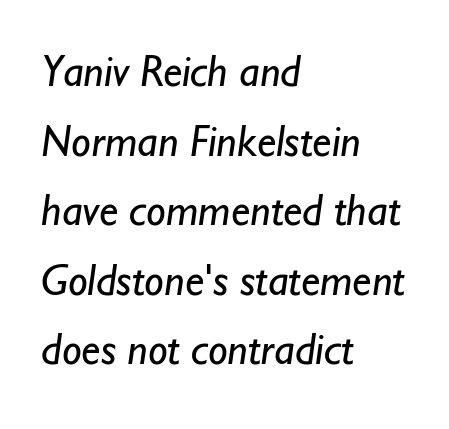
{"serif": "no", "bold": "no", "weight": "regular", "width": "normal", "stroke_contrast": "low", "x_height": "small", "monospaced": "no", "underline": "no", "align": "left", "line_spacing": "normal", "line_spacing_ratio": 1.58, "letter_spacing": "normal", "letter_spacing_em": 0.0, "glyph_px": 44}
